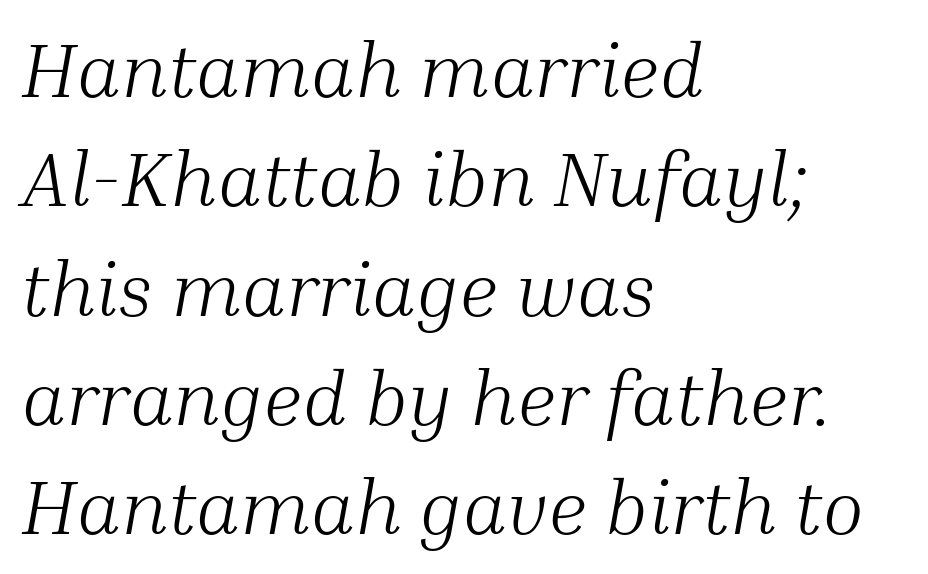
Q: Is the text bold? A: No.
Q: Is the text italic (slanted)? A: Yes, it leans right by about 10 degrees.
Q: Is the typeface a serif or a sans-serif typeface? A: Serif.
Q: Is the text underlined? A: No.
Q: How is the paragraph aligned? A: Left-aligned.
Q: Is the spacing between letters normal or unusually wide? A: Normal.
Q: Is the spacing between lines tight, normal or loose? A: Normal.
Q: Width (condensed, normal, or wide)? A: Normal.
Q: Stroke contrast? A: Medium.
Q: x-height? A: Medium.
Q: Monospaced? A: No.
